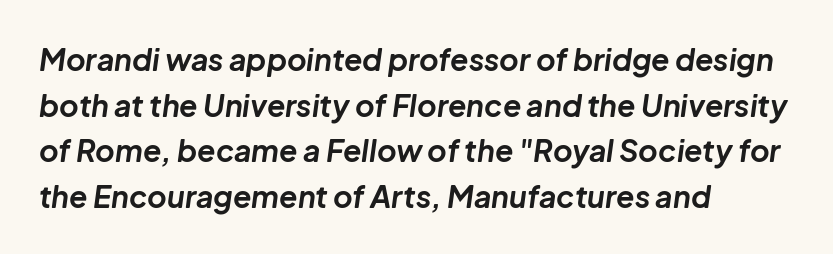
{"italic": "yes", "lean": "right", "slant_degrees": 8, "bold": "yes", "weight": "bold", "width": "normal", "stroke_contrast": "low", "x_height": "medium", "monospaced": "no", "underline": "no", "align": "left", "line_spacing": "normal", "line_spacing_ratio": 1.52, "letter_spacing": "normal", "letter_spacing_em": 0.0, "glyph_px": 30}
